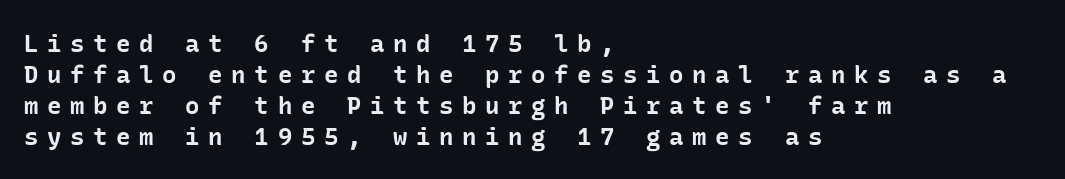
{"italic": "no", "bold": "yes", "underline": "no", "align": "left", "line_spacing": "normal", "line_spacing_ratio": 1.29, "letter_spacing": "wide", "letter_spacing_em": 0.36, "glyph_px": 24}
